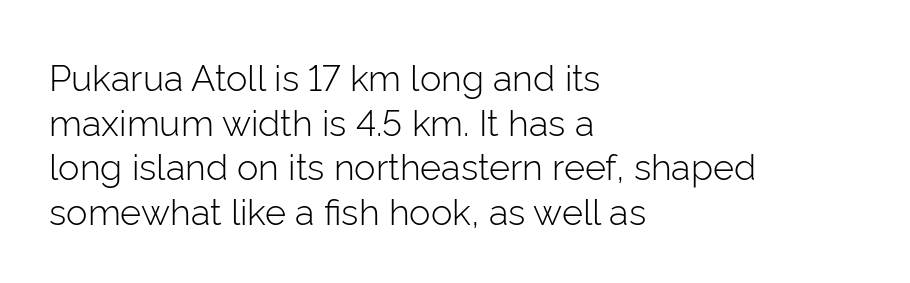
Q: Is the text bold? A: No.
Q: Is the text italic (slanted)? A: No, it is upright.
Q: Is the typeface a serif or a sans-serif typeface? A: Sans-serif.
Q: Is the text underlined? A: No.
Q: How is the paragraph aligned? A: Left-aligned.
Q: Is the spacing between letters normal or unusually wide? A: Normal.
Q: Width (condensed, normal, or wide)? A: Normal.
Q: Stroke contrast? A: Low.
Q: x-height? A: Medium.
Q: Monospaced? A: No.
